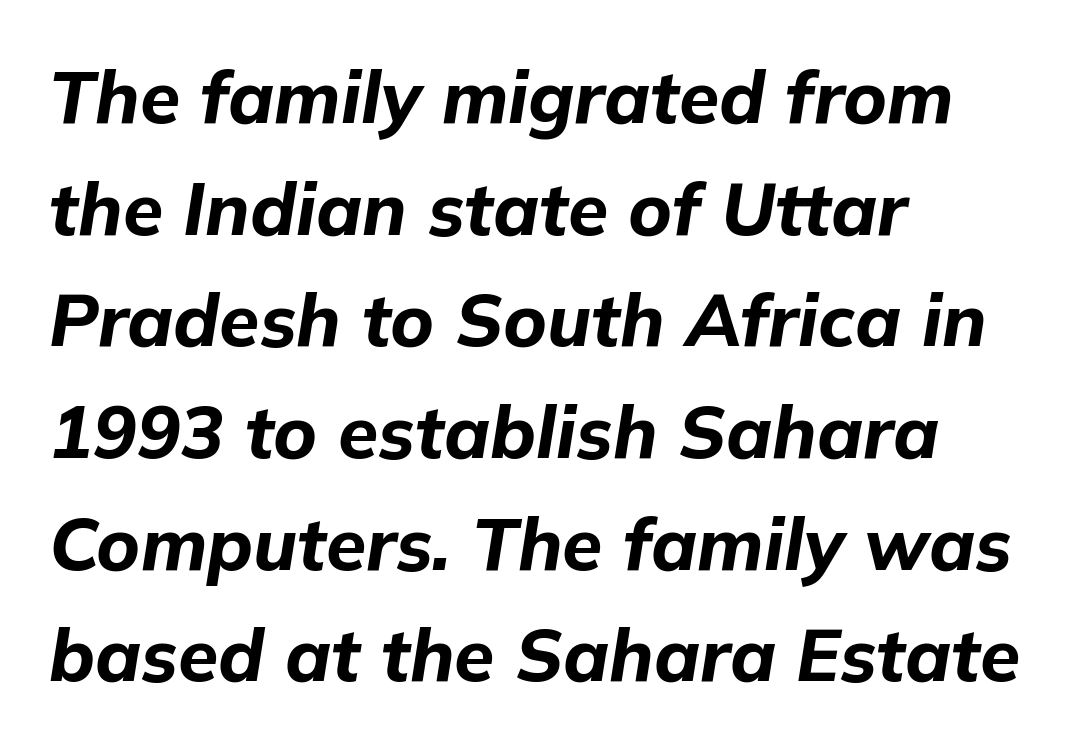
{"italic": "yes", "lean": "right", "slant_degrees": 9, "bold": "yes", "weight": "bold", "width": "normal", "stroke_contrast": "low", "x_height": "medium", "monospaced": "no", "underline": "no", "align": "left", "line_spacing": "normal", "line_spacing_ratio": 1.53, "letter_spacing": "normal", "letter_spacing_em": 0.0, "glyph_px": 73}
